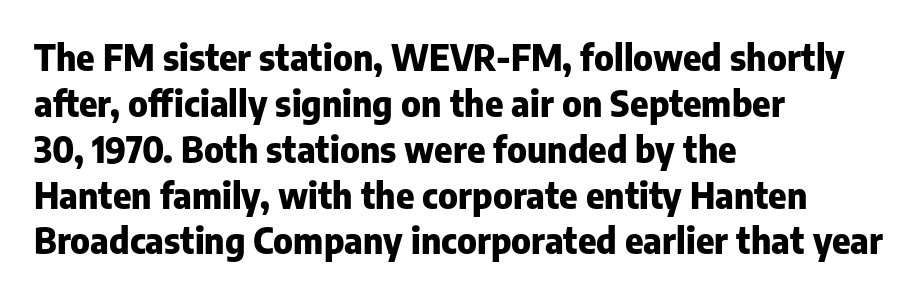
{"serif": "no", "italic": "no", "bold": "yes", "weight": "heavy", "width": "normal", "stroke_contrast": "low", "x_height": "medium", "monospaced": "no", "underline": "no", "align": "left", "line_spacing": "normal", "line_spacing_ratio": 1.31, "letter_spacing": "normal", "letter_spacing_em": 0.0, "glyph_px": 35}
